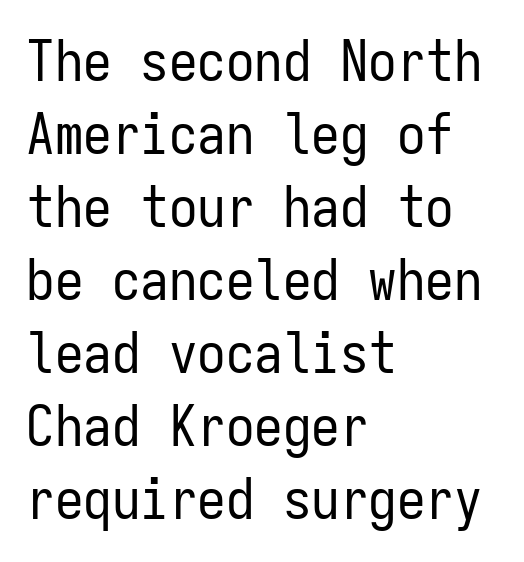
Q: Is the text bold? A: No.
Q: Is the text italic (slanted)? A: No, it is upright.
Q: Is the typeface a serif or a sans-serif typeface? A: Sans-serif.
Q: Is the text underlined? A: No.
Q: How is the paragraph aligned? A: Left-aligned.
Q: Is the spacing between letters normal or unusually wide? A: Normal.
Q: Is the spacing between lines tight, normal or loose? A: Normal.
Q: Width (condensed, normal, or wide)? A: Condensed.
Q: Stroke contrast? A: Low.
Q: x-height? A: Medium.
Q: Monospaced? A: Yes.
